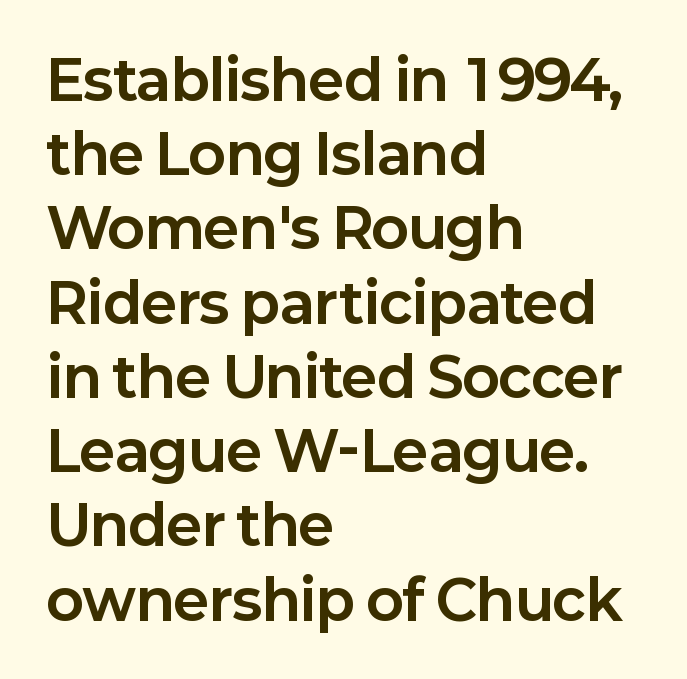
The letters stand straight up with perfectly vertical stems. All the whitespace from short lines collects on the right. Notice how descenders clear the ascenders below comfortably — that's standard leading. The letters sit at their default tracking, neither squeezed nor spread. Quick note: underline off.
